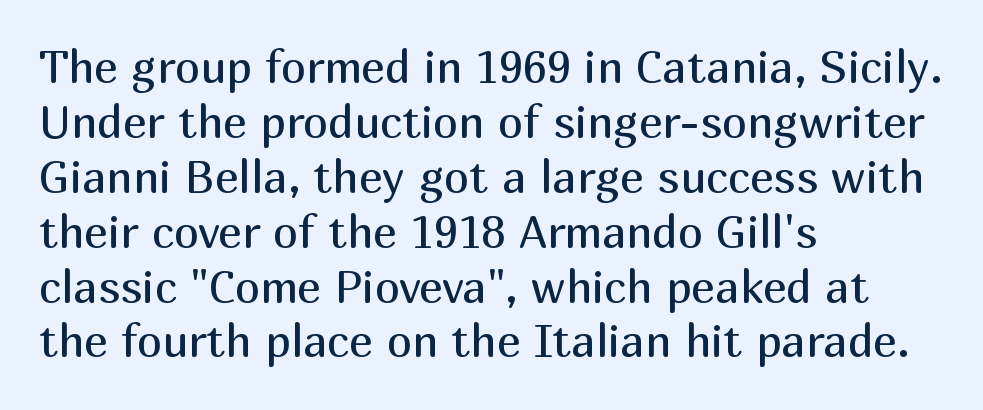
{"serif": "no", "italic": "no", "bold": "no", "weight": "regular", "width": "normal", "stroke_contrast": "medium", "x_height": "medium", "monospaced": "no", "underline": "no", "align": "left", "line_spacing_ratio": 1.22, "letter_spacing": "normal", "letter_spacing_em": 0.0, "glyph_px": 45}
